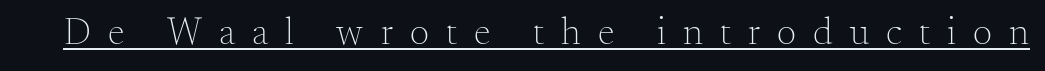
{"serif": "yes", "italic": "no", "bold": "no", "weight": "light", "width": "normal", "stroke_contrast": "medium", "x_height": "small", "monospaced": "no", "underline": "yes", "letter_spacing": "wide", "letter_spacing_em": 0.45, "glyph_px": 38}
